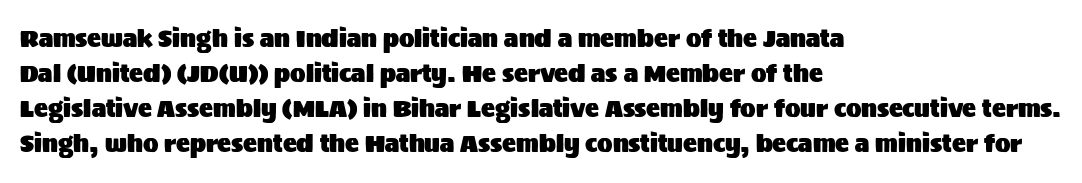
Left-aligned paragraph, ragged on the right. This sample uses an upright cut, with every glyph sitting square on the baseline. Only glyphs here, with clear space below each row. In terms of letterspacing, this is plain default setting. The line-height multiplier appears to be the usual default.
